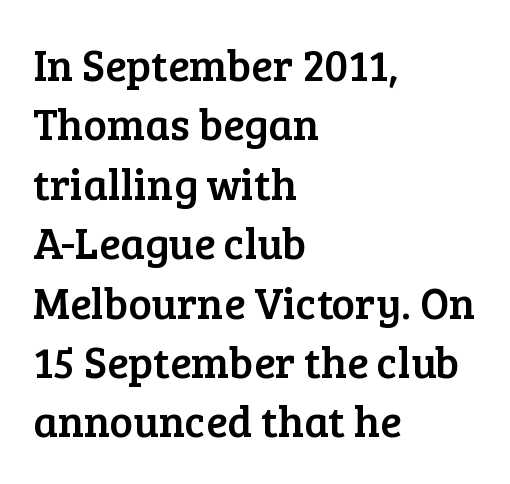
Leftover space on each line is placed entirely after the last word. The rendering uses natural spacing where letterforms have individual widths. The rendering uses a moderate line-height, typical for paragraphs. Characters remain perfectly vertical along every line. Caption: standard tracking, unaltered. Glance below the letters and you will spot only blank space.
